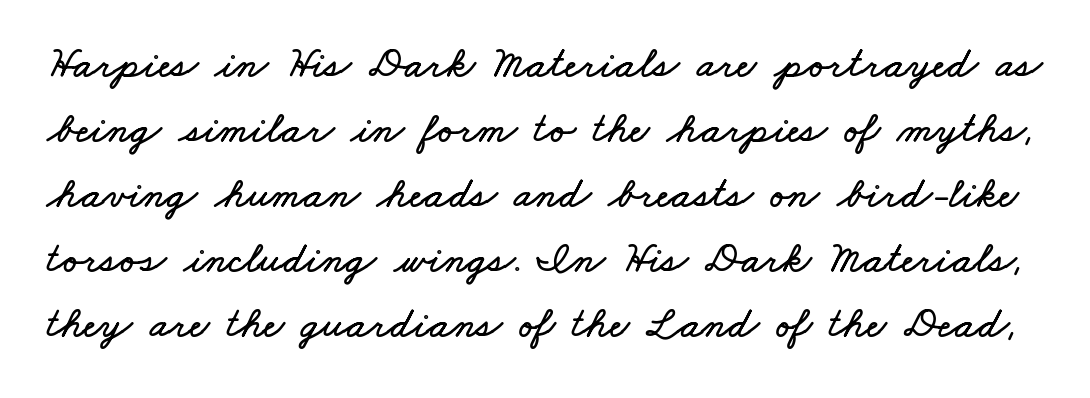
Honestly, the letter spacing is just normal — you wouldn't notice it. This block has exactly the height ordinary leading produces. A typesetter would call this proportional, since set widths differ per character. Nobody drew a line under any word here.
